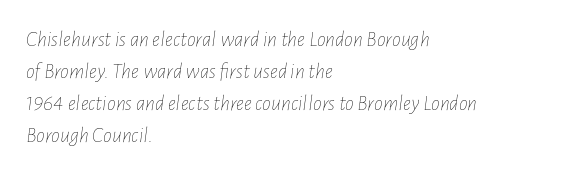
The image shows 22 px text type, italic (leaning right); set left-aligned, normal line spacing (1.46x), normal letter spacing, not underlined.
